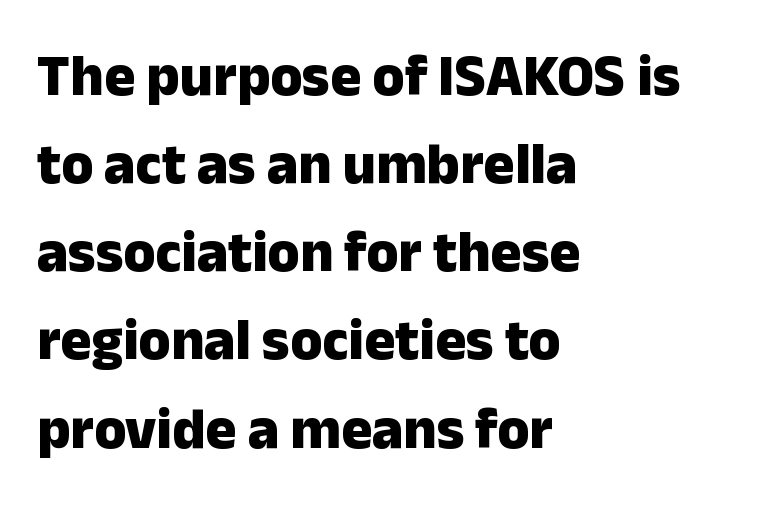
Q: Is the text bold? A: Yes.
Q: Is the text italic (slanted)? A: No, it is upright.
Q: Is the typeface a serif or a sans-serif typeface? A: Sans-serif.
Q: Is the text underlined? A: No.
Q: How is the paragraph aligned? A: Left-aligned.
Q: Is the spacing between letters normal or unusually wide? A: Normal.
Q: Is the spacing between lines tight, normal or loose? A: Normal.
Q: Width (condensed, normal, or wide)? A: Normal.
Q: Stroke contrast? A: Low.
Q: x-height? A: Medium.
Q: Monospaced? A: No.
